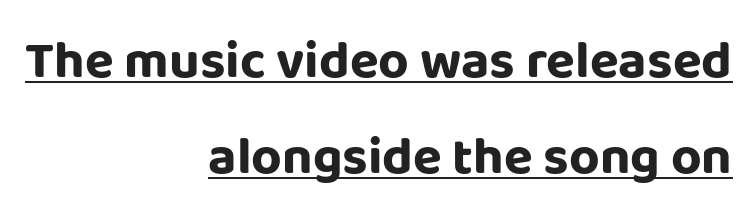
The image shows 53 px bold sans-serif type, upright; set right-aligned, line spacing 1.81x, normal letter spacing, underlined; low stroke contrast and a large x-height.
